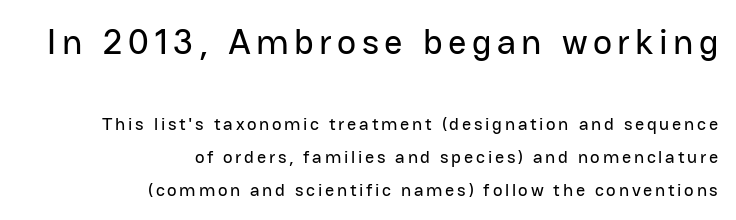
{"serif": "no", "italic": "no", "width": "normal", "stroke_contrast": "low", "x_height": "medium", "monospaced": "no", "underline": "no", "align": "right", "line_spacing_ratio": 1.82, "larger_block": "first", "size_ratio": 2.0, "glyph_px": 36}
